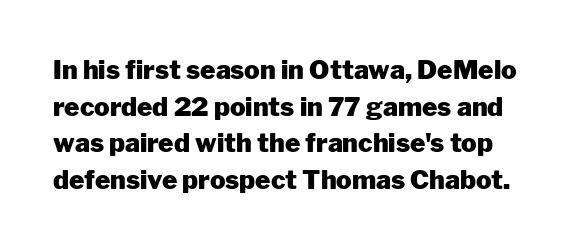
{"italic": "no", "bold": "yes", "underline": "no", "line_spacing": "normal", "line_spacing_ratio": 1.41, "letter_spacing": "normal", "letter_spacing_em": 0.0, "glyph_px": 26}
